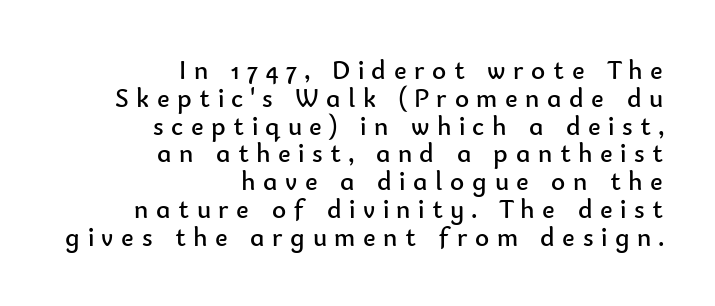
{"italic": "no", "bold": "no", "underline": "no", "align": "right", "line_spacing": "tight", "line_spacing_ratio": 1.03, "letter_spacing": "wide", "letter_spacing_em": 0.28, "glyph_px": 27}
